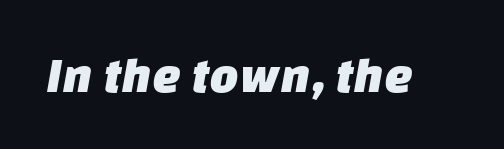
The gap between lines stays unmarked. Short note: letters normally spaced. The rendering shows plain stroke endings on the letterforms — a sans-serif design. Here the designer chose a conventional face with non-uniform glyph widths.
